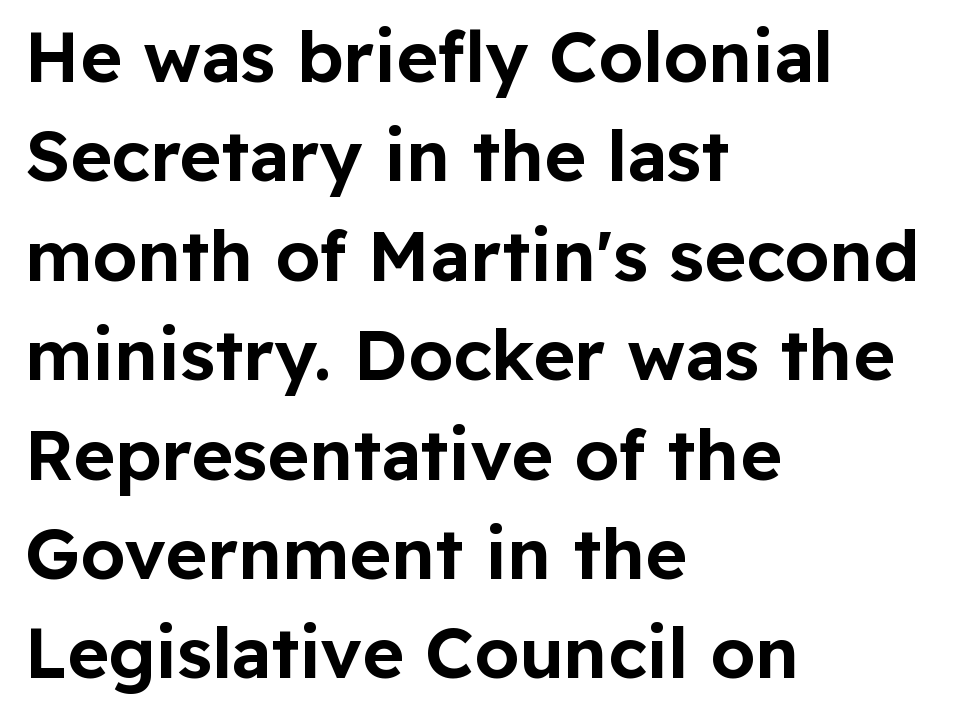
The image shows 71 px sans-serif type, upright; set left-aligned, normal line spacing (1.4x), normal letter spacing, not underlined; low stroke contrast and a medium x-height.
